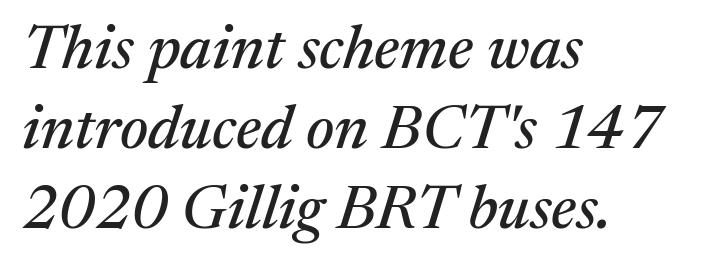
The image shows 62 px serif type, italic (leaning right); set left-aligned, normal line spacing (1.29x), normal letter spacing, not underlined; medium stroke contrast and a medium x-height.
